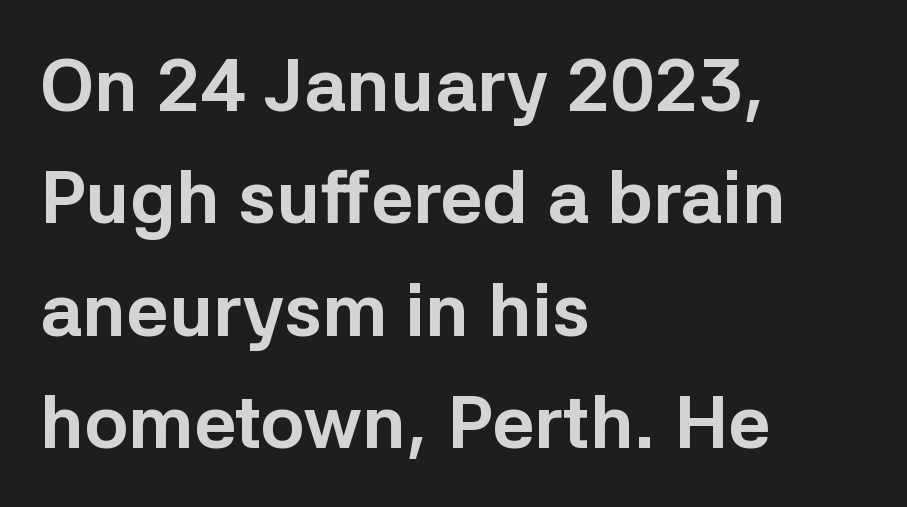
The characters look thick and weighty, a clear bold. Notice how the stems are strictly vertical — no italics here. Quick note: underline off. These lines keep a tight, regular rhythm from letter to letter. Is this a fixed-width face? No — the glyphs have proportional, varying widths.
